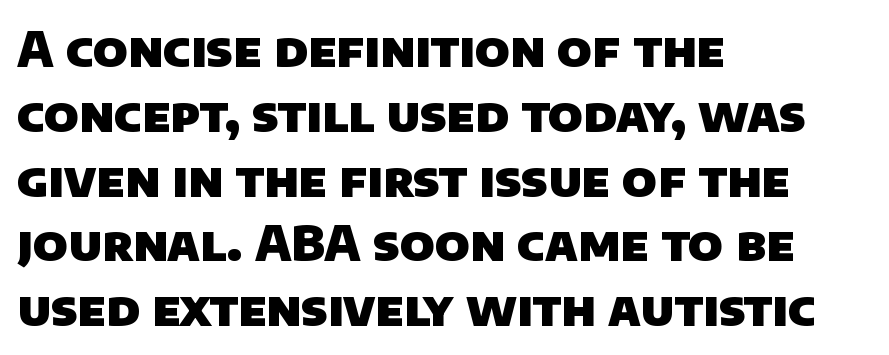
The image shows 48 px heavy sans-serif type; set left-aligned, normal line spacing (1.35x), normal letter spacing, not underlined; low stroke contrast and a large x-height.
